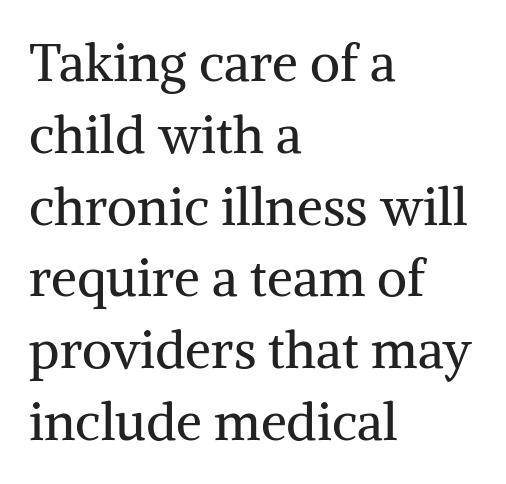
Q: Is the text bold? A: No.
Q: Is the text italic (slanted)? A: No, it is upright.
Q: Is the typeface a serif or a sans-serif typeface? A: Serif.
Q: Is the text underlined? A: No.
Q: How is the paragraph aligned? A: Left-aligned.
Q: Is the spacing between letters normal or unusually wide? A: Normal.
Q: Is the spacing between lines tight, normal or loose? A: Normal.
Q: Width (condensed, normal, or wide)? A: Normal.
Q: Stroke contrast? A: Medium.
Q: x-height? A: Medium.
Q: Monospaced? A: No.
